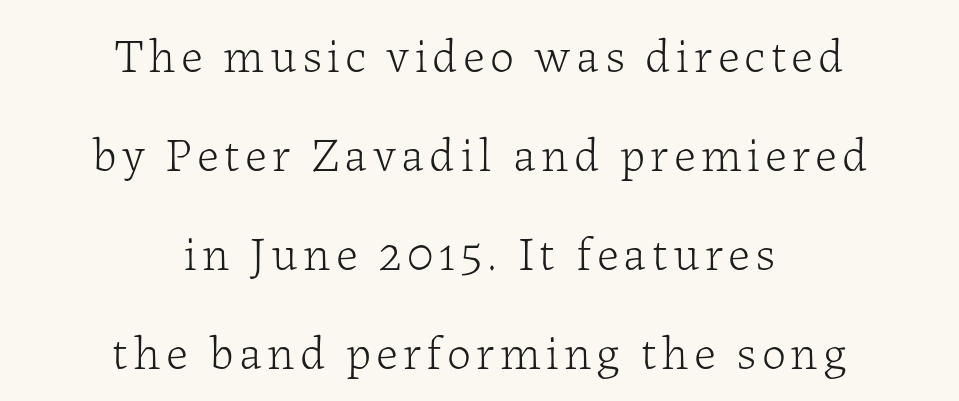
{"serif": "yes", "italic": "no", "bold": "no", "weight": "light", "width": "normal", "stroke_contrast": "low", "x_height": "medium", "monospaced": "no", "underline": "no", "align": "center", "line_spacing": "loose", "line_spacing_ratio": 2.06, "glyph_px": 48}
